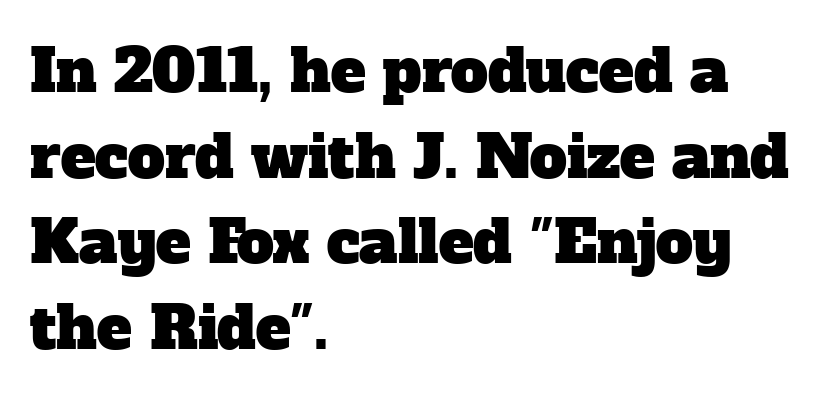
{"serif": "yes", "width": "normal", "stroke_contrast": "low", "x_height": "medium", "monospaced": "no", "underline": "no", "align": "left", "line_spacing": "normal", "line_spacing_ratio": 1.45, "letter_spacing": "normal", "letter_spacing_em": 0.0, "glyph_px": 59}
